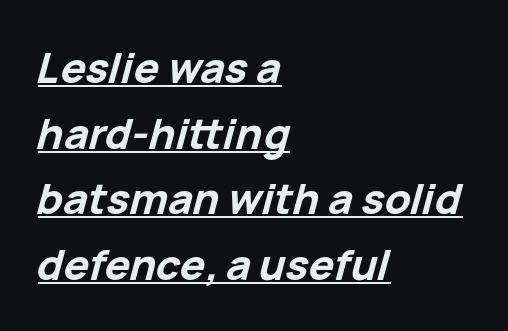
{"italic": "yes", "lean": "right", "slant_degrees": 15, "bold": "yes", "weight": "bold", "width": "normal", "stroke_contrast": "low", "x_height": "medium", "monospaced": "no", "underline": "yes", "align": "left", "line_spacing": "normal", "line_spacing_ratio": 1.56, "letter_spacing": "normal", "letter_spacing_em": 0.0, "glyph_px": 42}
